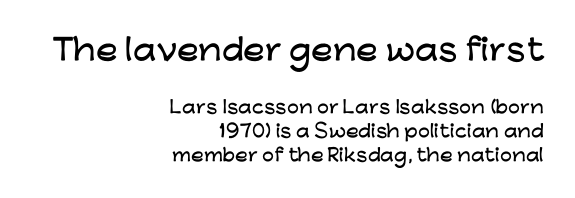
The image shows 29 px wide sans-serif type, upright; set right-aligned, normal line spacing (1.43x), normal letter spacing, not underlined; the first (top) block is 1.71x larger; low stroke contrast and a medium x-height.
